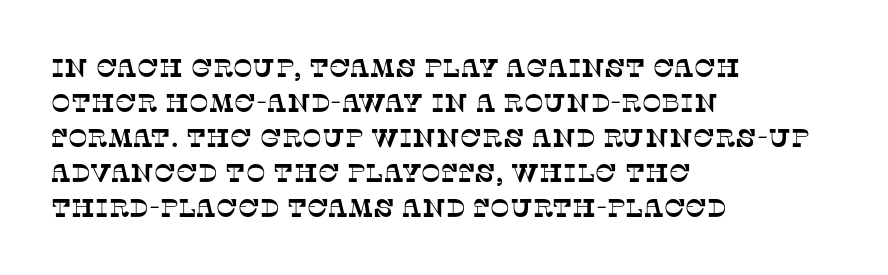
A classic flush-left, rag-right setting is used for this passage. Each word holds together tightly as a unit, with standard inter-letter gaps. The block of text has a typical density, with ordinary space between rows. A clean baseline with only descenders dipping below it.
